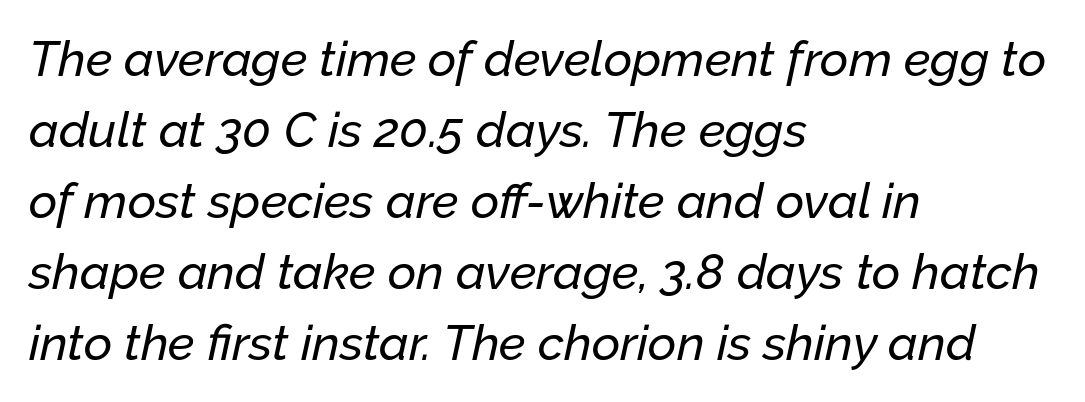
Q: Is the text italic (slanted)? A: Yes, it leans right by about 12 degrees.
Q: Is the text underlined? A: No.
Q: How is the paragraph aligned? A: Left-aligned.
Q: Is the spacing between letters normal or unusually wide? A: Normal.
Q: Is the spacing between lines tight, normal or loose? A: Normal.
Q: Width (condensed, normal, or wide)? A: Normal.
Q: Stroke contrast? A: Low.
Q: x-height? A: Medium.
Q: Monospaced? A: No.
